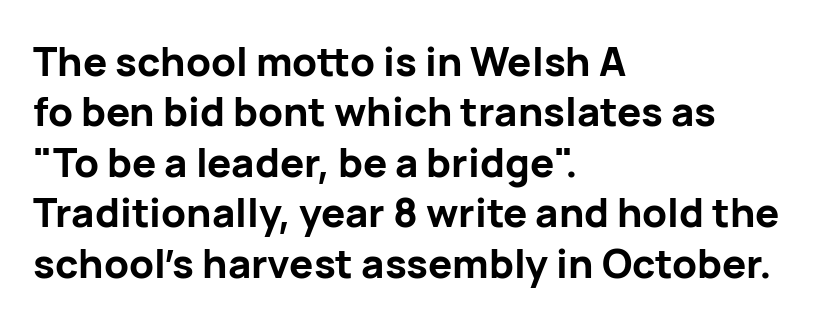
Q: Is the text bold? A: Yes.
Q: Is the text italic (slanted)? A: No, it is upright.
Q: Is the typeface a serif or a sans-serif typeface? A: Sans-serif.
Q: Is the text underlined? A: No.
Q: How is the paragraph aligned? A: Left-aligned.
Q: Is the spacing between letters normal or unusually wide? A: Normal.
Q: Is the spacing between lines tight, normal or loose? A: Normal.
Q: Width (condensed, normal, or wide)? A: Normal.
Q: Stroke contrast? A: Low.
Q: x-height? A: Medium.
Q: Monospaced? A: No.
